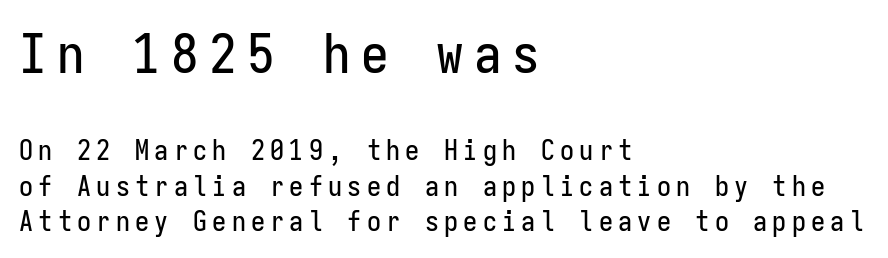
Q: Is the text italic (slanted)? A: No, it is upright.
Q: Is the typeface a serif or a sans-serif typeface? A: Sans-serif.
Q: Is the text underlined? A: No.
Q: How is the paragraph aligned? A: Left-aligned.
Q: Is the spacing between lines tight, normal or loose? A: Normal.
Q: Which block of text is set in a larger size, the first (top) or the second (bottom)? A: The first (top) one.
Q: Width (condensed, normal, or wide)? A: Condensed.
Q: Stroke contrast? A: Low.
Q: x-height? A: Medium.
Q: Monospaced? A: Yes.
